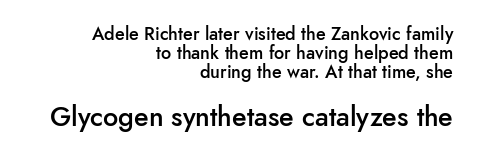
{"italic": "no", "bold": "semi", "underline": "no", "align": "right", "line_spacing": "tight", "line_spacing_ratio": 1.06, "letter_spacing": "normal", "letter_spacing_em": 0.0, "larger_block": "second", "size_ratio": 1.5, "glyph_px": 27}
